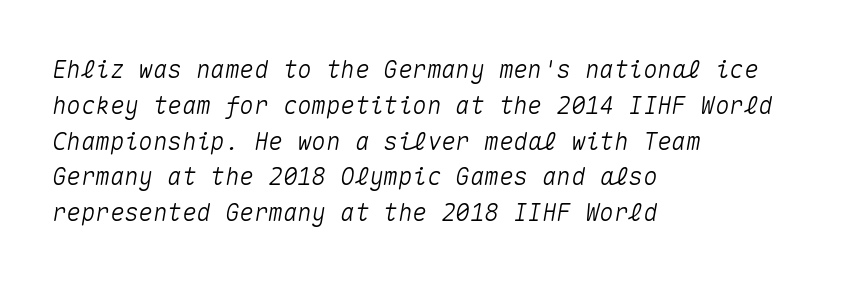
Bare-footed words on every line. The setting favours the left margin, as ordinary paragraphs usually do. This sample uses an oblique cut, with every glyph tilted off the vertical. There is no visible air inserted between adjacent glyphs. Regarding leading, the lines here are spaced in the standard way.
